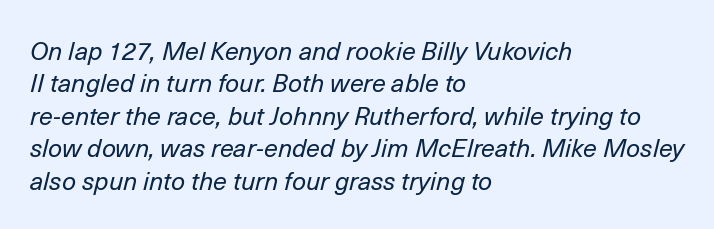
{"italic": "yes", "lean": "right", "slant_degrees": 14, "bold": "no", "underline": "no", "align": "left", "line_spacing": "normal", "line_spacing_ratio": 1.3, "letter_spacing": "normal", "letter_spacing_em": 0.0, "glyph_px": 25}
